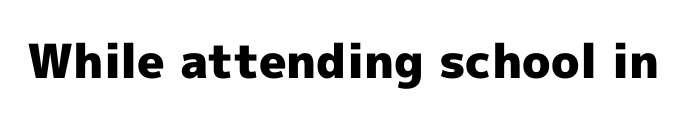
Q: Is the text bold? A: Yes.
Q: Is the text italic (slanted)? A: No, it is upright.
Q: Is the typeface a serif or a sans-serif typeface? A: Sans-serif.
Q: Is the text underlined? A: No.
Q: Is the spacing between letters normal or unusually wide? A: Normal.
Q: Width (condensed, normal, or wide)? A: Normal.
Q: x-height? A: Medium.
Q: Monospaced? A: No.
